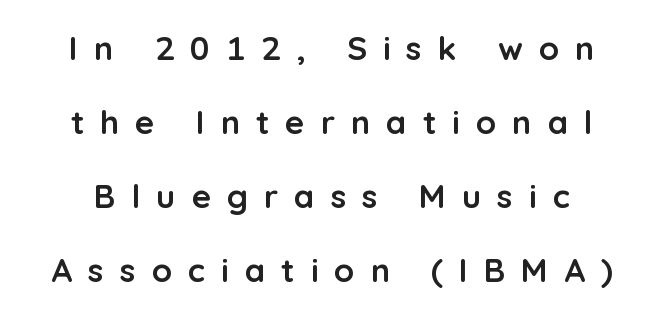
Q: Is the text bold? A: Yes.
Q: Is the text italic (slanted)? A: No, it is upright.
Q: Is the typeface a serif or a sans-serif typeface? A: Sans-serif.
Q: Is the text underlined? A: No.
Q: Is the spacing between letters normal or unusually wide? A: Unusually wide.
Q: Is the spacing between lines tight, normal or loose? A: Loose.
Q: Width (condensed, normal, or wide)? A: Normal.
Q: Stroke contrast? A: Low.
Q: x-height? A: Medium.
Q: Monospaced? A: No.
